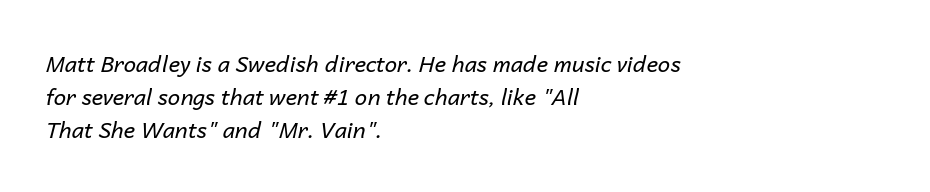
Q: Is the text bold? A: No.
Q: Is the text italic (slanted)? A: Yes, it leans right by about 14 degrees.
Q: Is the text underlined? A: No.
Q: How is the paragraph aligned? A: Left-aligned.
Q: Is the spacing between letters normal or unusually wide? A: Normal.
Q: Is the spacing between lines tight, normal or loose? A: Normal.
